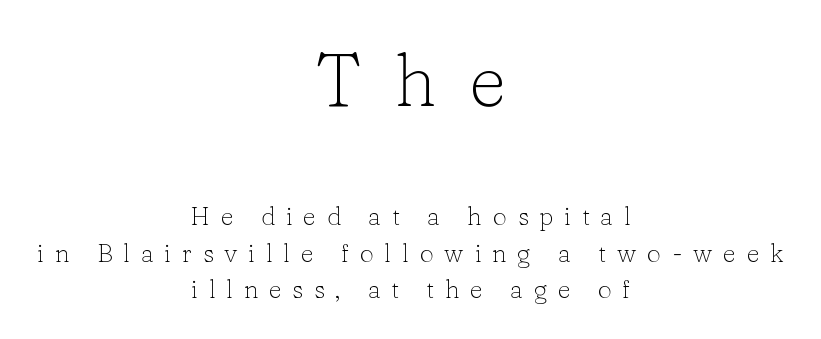
The image shows 74 px light serif type, upright; set centered, normal line spacing (1.46x), unusually wide letter spacing (+0.43 em), not underlined; the first (top) block is 2.96x larger; low stroke contrast and a medium x-height.
